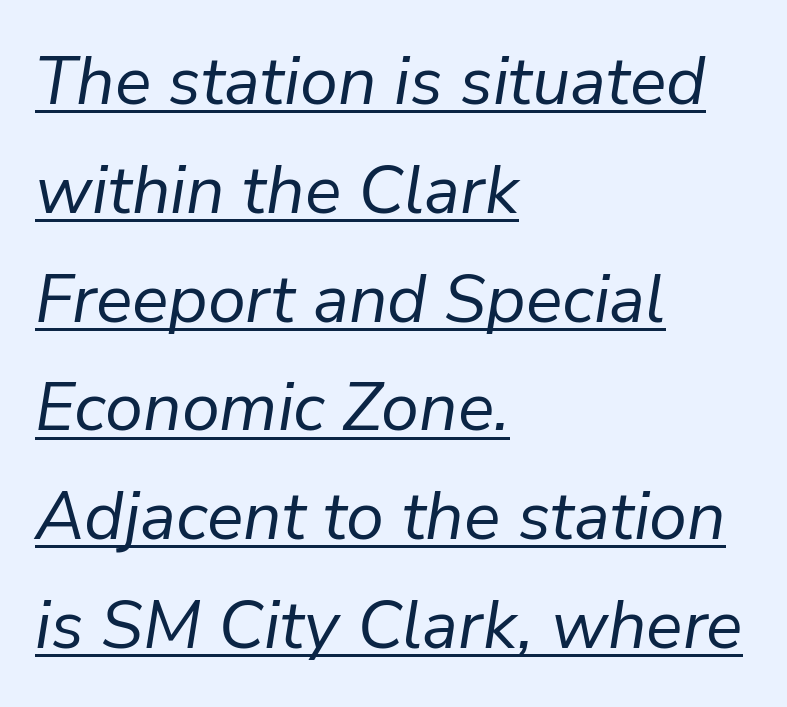
Which margin do the lines hug? The left one — the right edge is uneven. Every word sits above its own underline. Letters have the restrained weight of plain body copy at most. You can tell it's italic because the verticals aren't actually vertical.
